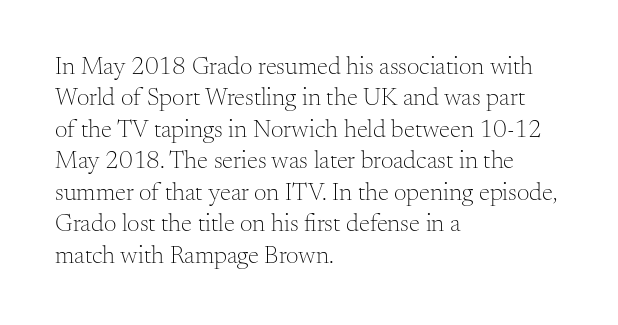
No letter is thick-stroked: the sample isn't bold. This is roman type, the default non-slanted kind. One glance says typical: line gaps are just what's usual. Plain, unruled lines of type. This sample is left-justified, so line endings fall wherever the words run out.
